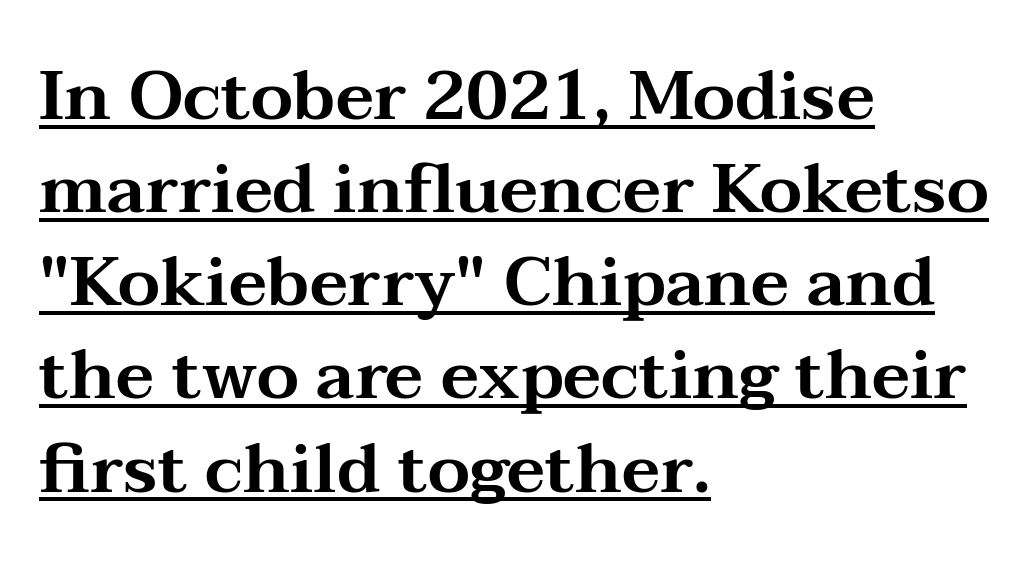
Q: Is the text italic (slanted)? A: No, it is upright.
Q: Is the typeface a serif or a sans-serif typeface? A: Serif.
Q: Is the text underlined? A: Yes.
Q: How is the paragraph aligned? A: Left-aligned.
Q: Is the spacing between letters normal or unusually wide? A: Normal.
Q: Is the spacing between lines tight, normal or loose? A: Normal.
Q: Width (condensed, normal, or wide)? A: Wide.
Q: Stroke contrast? A: Medium.
Q: x-height? A: Medium.
Q: Monospaced? A: No.
